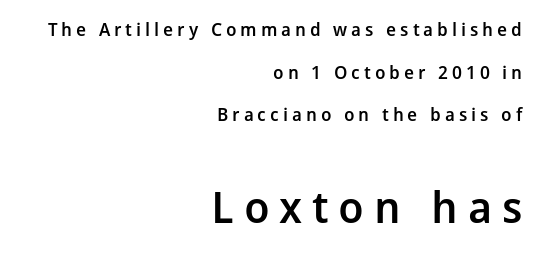
{"serif": "no", "italic": "no", "bold": "semi", "weight": "semibold", "width": "normal", "stroke_contrast": "low", "x_height": "medium", "monospaced": "no", "underline": "no", "align": "right", "line_spacing": "loose", "line_spacing_ratio": 2.37, "letter_spacing": "wide", "letter_spacing_em": 0.22, "larger_block": "second", "size_ratio": 2.44, "glyph_px": 44}
